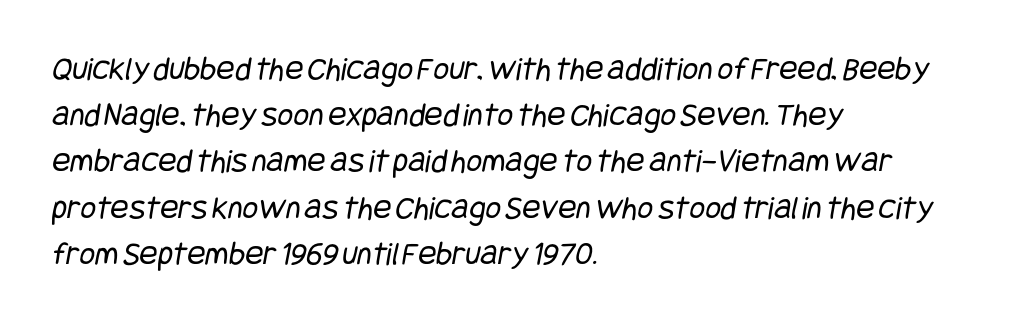
{"serif": "no", "bold": "no", "weight": "regular", "width": "condensed", "stroke_contrast": "low", "x_height": "large", "underline": "no", "align": "left", "line_spacing": "normal", "line_spacing_ratio": 1.36, "letter_spacing": "normal", "letter_spacing_em": 0.0, "glyph_px": 34}
